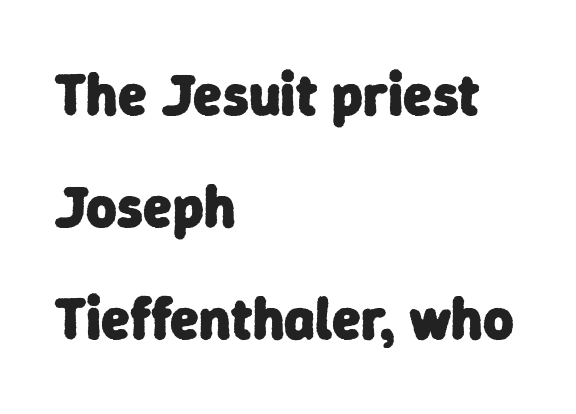
{"serif": "no", "bold": "yes", "weight": "heavy", "width": "normal", "stroke_contrast": "low", "x_height": "medium", "monospaced": "no", "underline": "no", "align": "left", "line_spacing": "loose", "line_spacing_ratio": 1.9, "letter_spacing": "normal", "letter_spacing_em": 0.0, "glyph_px": 59}
